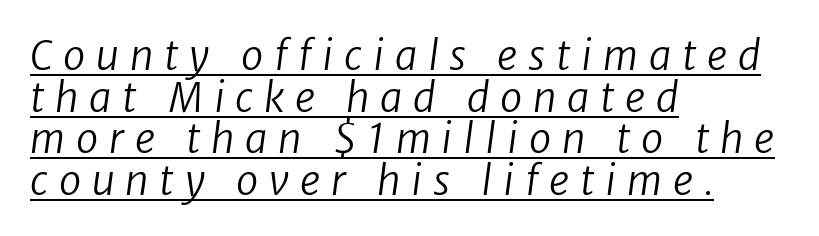
{"serif": "no", "bold": "no", "weight": "regular", "width": "normal", "stroke_contrast": "low", "x_height": "medium", "monospaced": "no", "underline": "yes", "align": "left", "line_spacing": "tight", "line_spacing_ratio": 1.04, "letter_spacing": "wide", "letter_spacing_em": 0.27, "glyph_px": 40}
